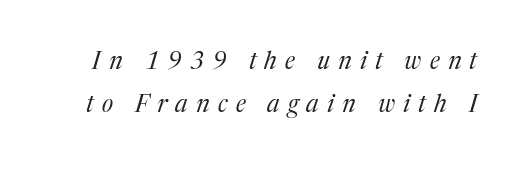
The glyphs look as if they've been sheared to an angle. Think standard paragraph weight, or any step lighter than that. Is the letter spacing exaggerated? Yes — the characters are pushed far apart. The words here are not underlined.
